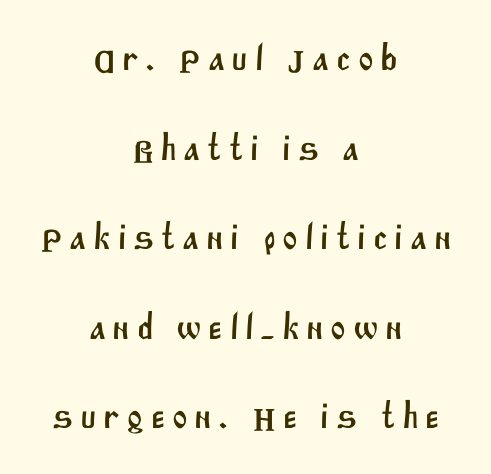
Summary of vertical rhythm: relaxed, with wide interline spacing. Regarding serifs, this sample does without them. These lines are rendered in a variable-pitch font. Visually the block forms a symmetrical silhouette, jagged on both flanks.
